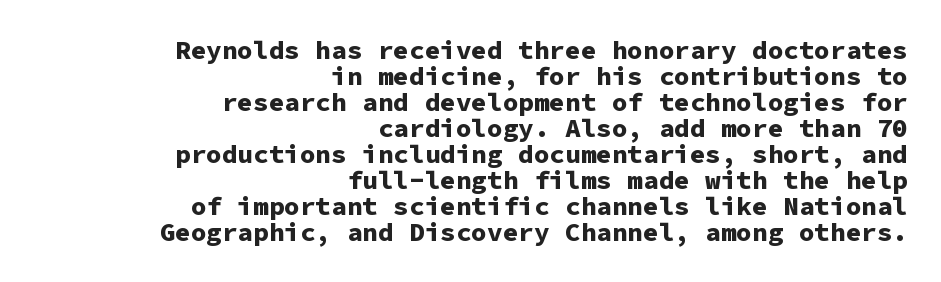
{"italic": "no", "bold": "yes", "underline": "no", "align": "right", "line_spacing": "tight", "line_spacing_ratio": 1.0, "letter_spacing": "normal", "letter_spacing_em": 0.0, "glyph_px": 26}
